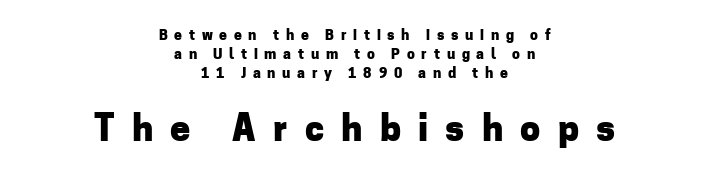
These lines have a slow, spaced-out rhythm from letter to letter. Style check: upright. Typesetter's note — lower block bumped up in size, upper block left smaller. Does the copy run flush right? No — it is centered line by line. Compared with typical paragraphs, the rows here are spaced about the same. Think of a printed novel: that variable character pitch is what you see here.
